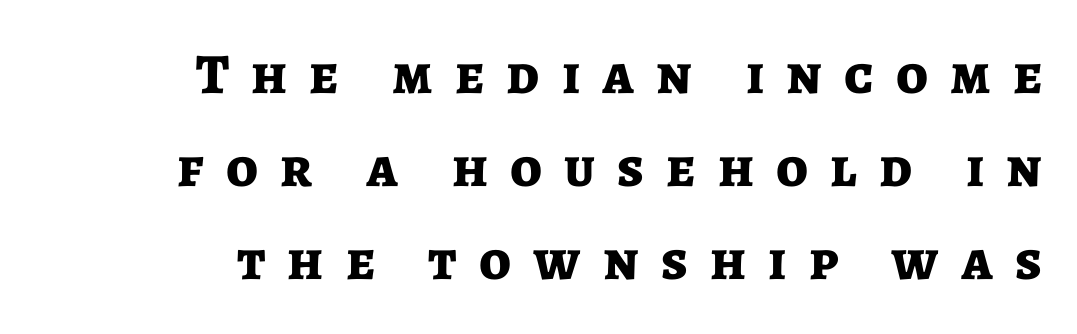
{"serif": "no", "italic": "no", "bold": "yes", "weight": "bold", "width": "normal", "stroke_contrast": "low", "x_height": "medium", "monospaced": "no", "underline": "no", "align": "right", "line_spacing": "normal", "line_spacing_ratio": 1.63, "letter_spacing": "wide", "letter_spacing_em": 0.39, "glyph_px": 57}
